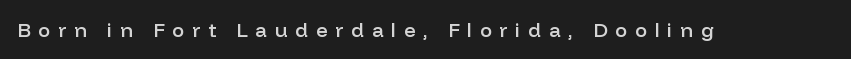
Q: Is the text bold? A: Semi-bold.
Q: Is the text italic (slanted)? A: No, it is upright.
Q: Is the text underlined? A: No.
Q: Is the spacing between letters normal or unusually wide? A: Unusually wide.
